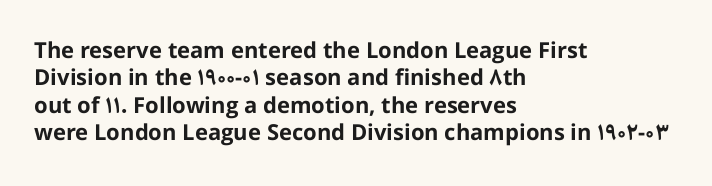
{"italic": "no", "bold": "yes", "underline": "no", "align": "left", "line_spacing": "normal", "line_spacing_ratio": 1.25, "letter_spacing": "normal", "letter_spacing_em": 0.0, "glyph_px": 22}
